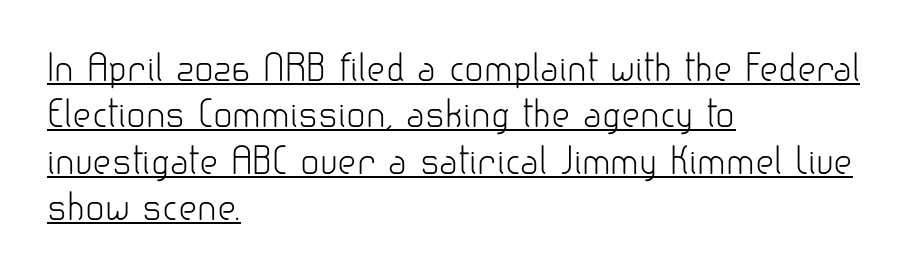
The image shows 36 px light sans-serif type, upright; set left-aligned, normal line spacing (1.29x), normal letter spacing, underlined; low stroke contrast and a small x-height.
